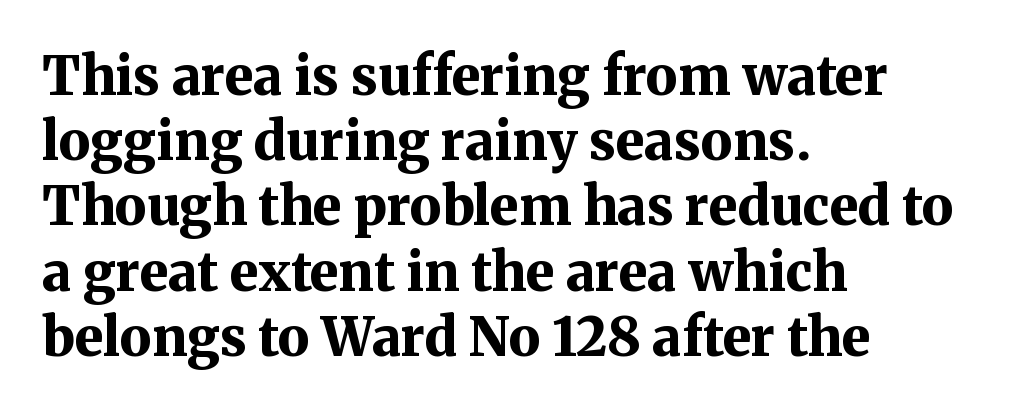
{"serif": "yes", "italic": "no", "bold": "yes", "weight": "bold", "width": "normal", "stroke_contrast": "medium", "x_height": "medium", "monospaced": "no", "underline": "no", "align": "left", "line_spacing_ratio": 1.23, "letter_spacing": "normal", "letter_spacing_em": 0.0, "glyph_px": 53}
